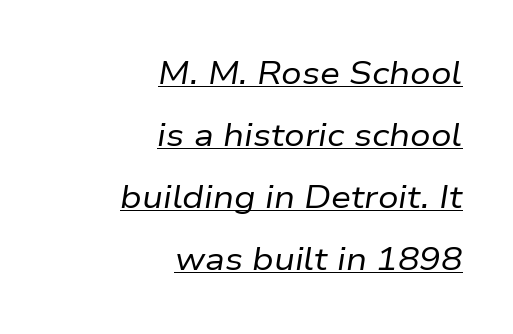
The image shows 32 px regular-weight type, italic (leaning right); set right-aligned, loose line spacing (1.94x), normal letter spacing, underlined; low stroke contrast and a medium x-height.
